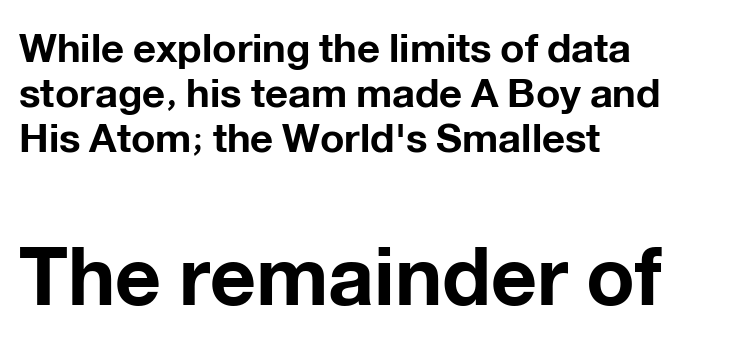
{"serif": "no", "italic": "no", "bold": "yes", "weight": "bold", "width": "normal", "stroke_contrast": "low", "x_height": "medium", "monospaced": "no", "underline": "no", "align": "left", "line_spacing": "tight", "line_spacing_ratio": 1.13, "letter_spacing": "normal", "letter_spacing_em": 0.0, "larger_block": "second", "size_ratio": 2.0, "glyph_px": 80}
